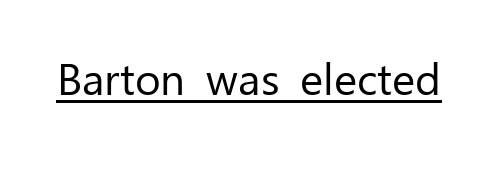
This rendering leaves character spacing at its baseline value. Posture: straight, roman, zero tilt. Somebody hit Ctrl+U on this one — the words are underlined. This sample has the flowing, uneven cadence of proportional lettering. The cut favours lightness, reaching ordinary text weight at its darkest. Examine the stroke ends and you'll find no serifs.
